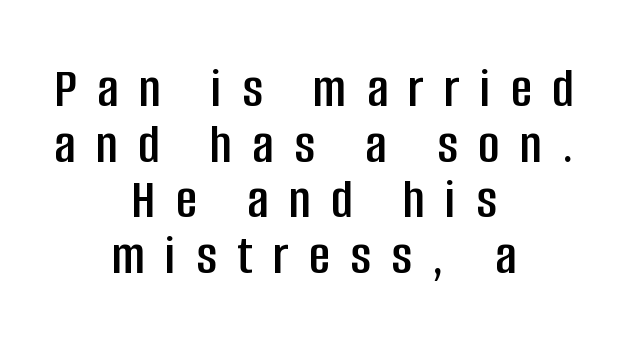
The rendering uses a small line-height, squeezing the rows. Centered paragraph, ragged on both sides. The zone under the glyphs is completely vacant. The letters are spread apart with noticeably loose tracking.
